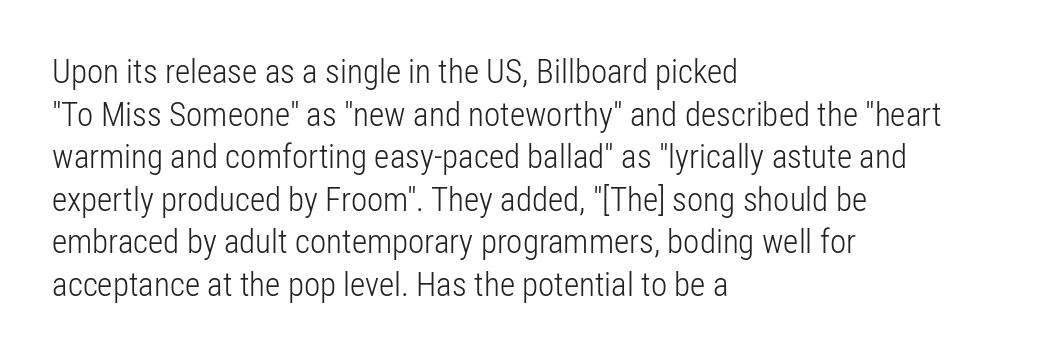
Spacing between characters is what you'd get straight out of the box. Serif or sans? Sans — the stroke terminals are bare. Is there any slant? The stems are plumb. Horizontally, the lines are justified to the leading edge only.
